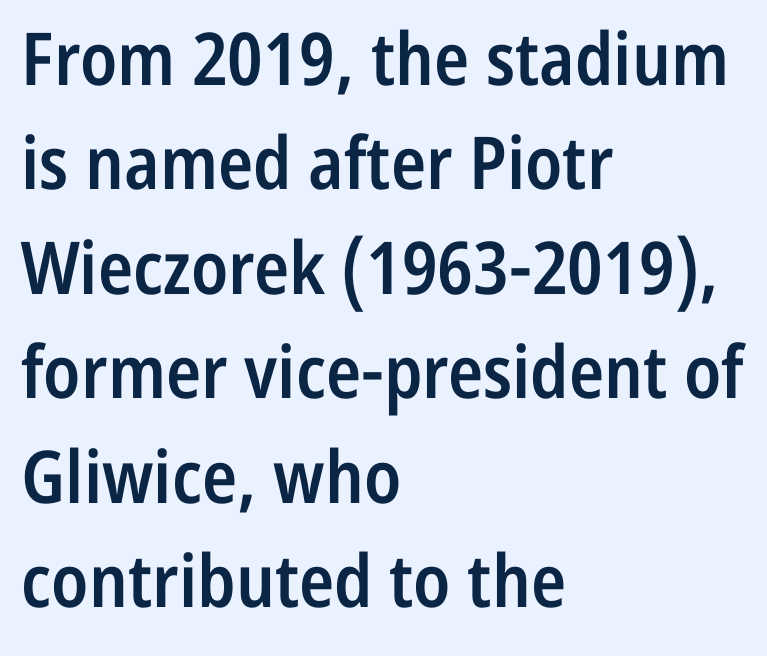
{"serif": "no", "italic": "no", "bold": "semi", "weight": "semibold", "width": "condensed", "stroke_contrast": "low", "x_height": "medium", "monospaced": "no", "underline": "no", "align": "left", "line_spacing": "normal", "line_spacing_ratio": 1.43, "letter_spacing": "normal", "letter_spacing_em": 0.0, "glyph_px": 73}
